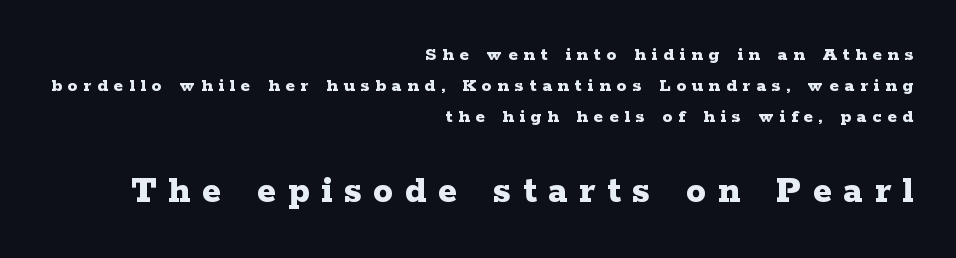
Q: Is the text bold? A: Yes.
Q: Is the text italic (slanted)? A: No, it is upright.
Q: Is the typeface a serif or a sans-serif typeface? A: Serif.
Q: Is the text underlined? A: No.
Q: How is the paragraph aligned? A: Right-aligned.
Q: Is the spacing between letters normal or unusually wide? A: Unusually wide.
Q: Is the spacing between lines tight, normal or loose? A: Normal.
Q: Which block of text is set in a larger size, the first (top) or the second (bottom)? A: The second (bottom) one.
Q: Width (condensed, normal, or wide)? A: Wide.
Q: Stroke contrast? A: Low.
Q: x-height? A: Medium.
Q: Monospaced? A: No.
